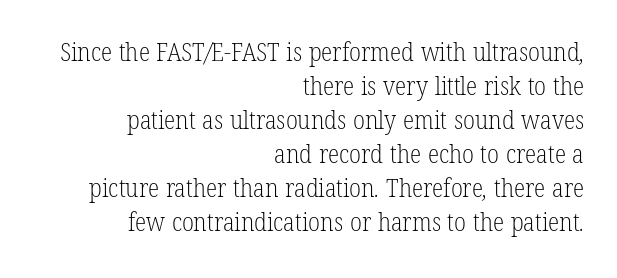
{"bold": "no", "underline": "no", "align": "right", "line_spacing": "normal", "line_spacing_ratio": 1.31, "letter_spacing": "normal", "letter_spacing_em": 0.0, "glyph_px": 26}
